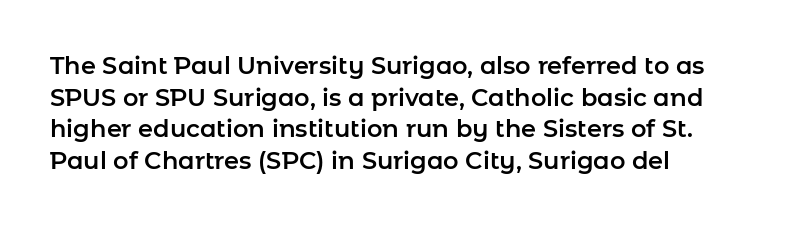
{"italic": "no", "underline": "no", "align": "left", "line_spacing": "normal", "line_spacing_ratio": 1.32, "letter_spacing": "normal", "letter_spacing_em": 0.0, "glyph_px": 24}
